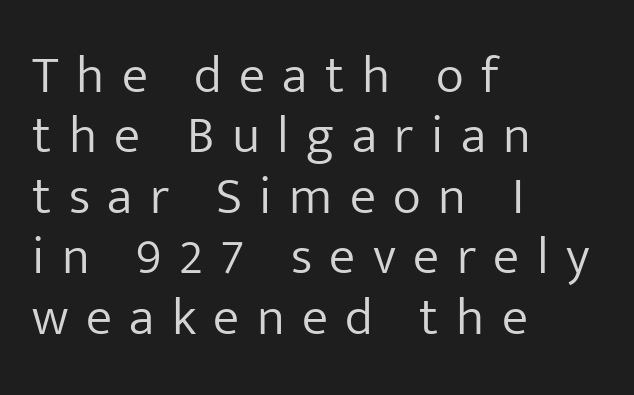
The glyphs are unaccompanied by any horizontal stroke below them. The letters are spread apart with noticeably loose tracking. Letters have the restrained weight of plain body copy at most. The characters display no serif detailing; their extremities are plain. The rendering uses natural spacing where letterforms have individual widths. The lines are quadded left.
